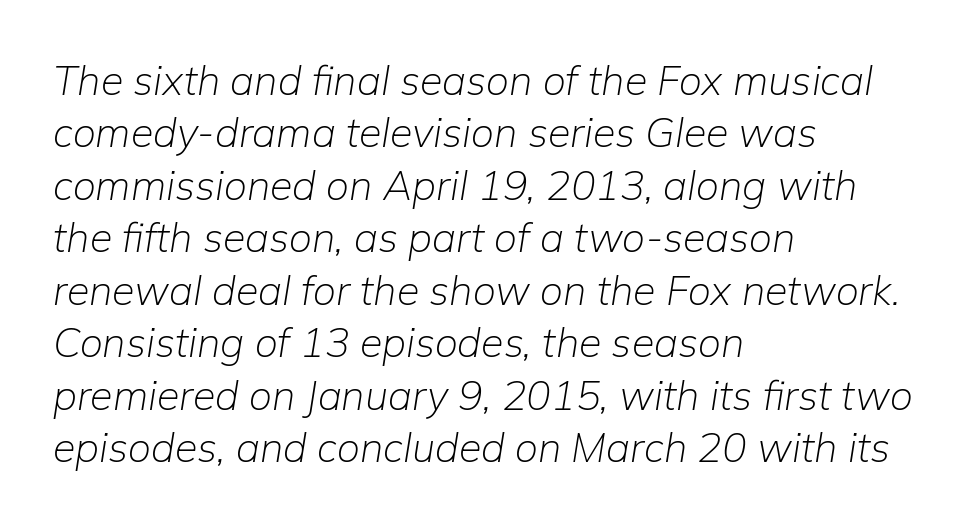
The image shows 41 px light type, italic (leaning right); set left-aligned, normal line spacing (1.28x), normal letter spacing, not underlined; low stroke contrast and a medium x-height.
